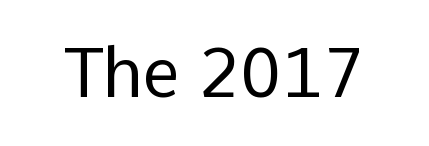
Nothing heavy about these letters — not bold at all. The rendering uses natural spacing where letterforms have individual widths. The characters display no serif detailing; their extremities are plain. There is no visible air inserted between adjacent glyphs. Clear beneath every line of the passage.
